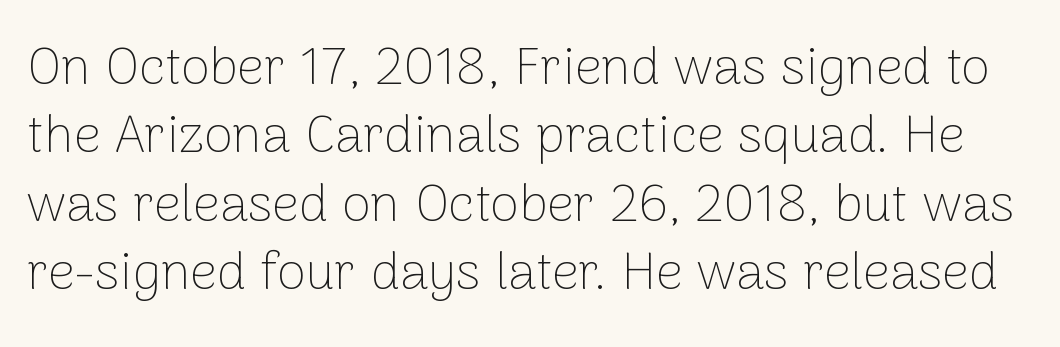
Spacing verdict: proportional, widths tailored to each character. Baseline-to-baseline distance is the conventional proportion of letter height. Weight: in the light-to-regular range. You can tell it's not italic because the verticals are truly vertical. Only glyphs here, with clear space below each row.
